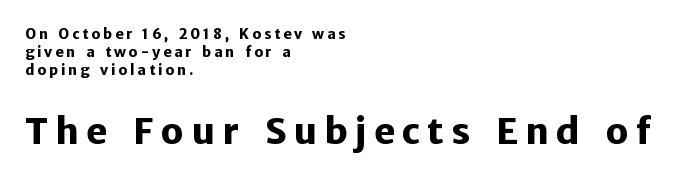
Think of a printed novel: that variable character pitch is what you see here. A normal amount of white space separates one row of letters from the next. Serifs: no, the terminals of the letterforms are clean. Every letter is thick-stroked: bold, no question. The paragraph has a hard left edge and a soft right edge. If you drew a line through each stem, it would be perfectly vertical.
